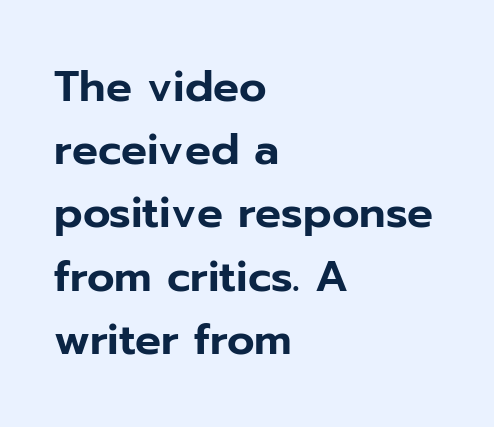
Character widths vary here, with narrow letters taking less room than wide ones. Just letters on the line, the space beneath them empty. Teacher's note: observe the even left margin — that is flush-left alignment. Type style note: lacks serifs. How would I describe the line gaps? Plain and ordinary.
